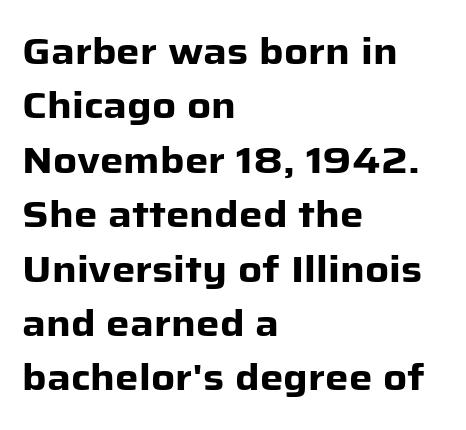
Every letter is thick-stroked: bold, no question. Think of a printed novel: that variable character pitch is what you see here. Is the letter spacing exaggerated? No — it looks like the ordinary default. A typesetter would label this face a sans. Normally led — the rows are evenly, conventionally spaced.
